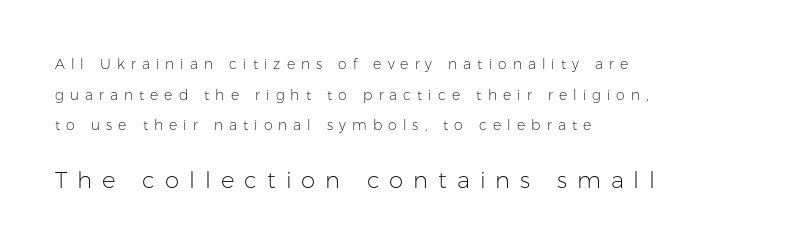
No heavy texture on the line: the type isn't bold. The gaps between neighbouring characters are conspicuously large. Between these two stacked blocks, the lower one wins on size. The paragraph has a hard left edge and a soft right edge. Baseline-to-baseline distance is far greater than the letter height. Bare-footed words on every line.
